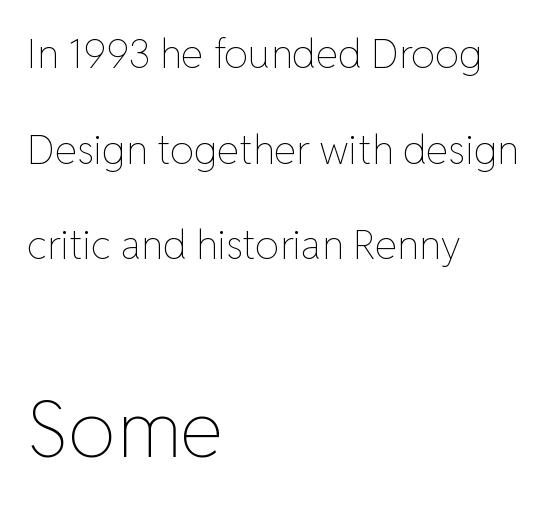
Q: Is the text bold? A: No.
Q: Is the text italic (slanted)? A: No, it is upright.
Q: Is the text underlined? A: No.
Q: How is the paragraph aligned? A: Left-aligned.
Q: Is the spacing between letters normal or unusually wide? A: Normal.
Q: Is the spacing between lines tight, normal or loose? A: Loose.
Q: Which block of text is set in a larger size, the first (top) or the second (bottom)? A: The second (bottom) one.
Q: Width (condensed, normal, or wide)? A: Normal.
Q: Stroke contrast? A: Low.
Q: x-height? A: Medium.
Q: Monospaced? A: No.
